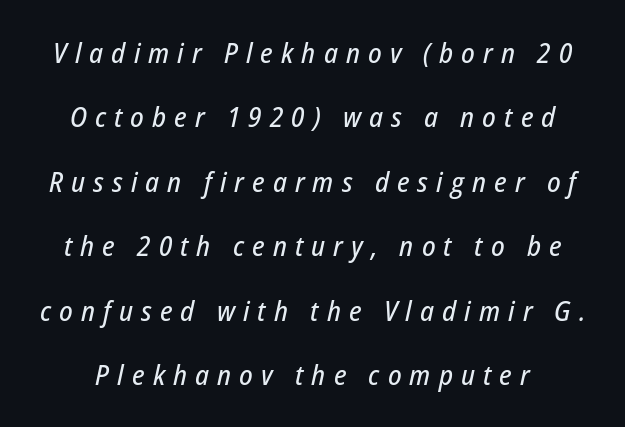
The image shows 28 px condensed type, italic (leaning right); set loose line spacing (2.3x), unusually wide letter spacing (+0.29 em), not underlined; low stroke contrast and a medium x-height.
